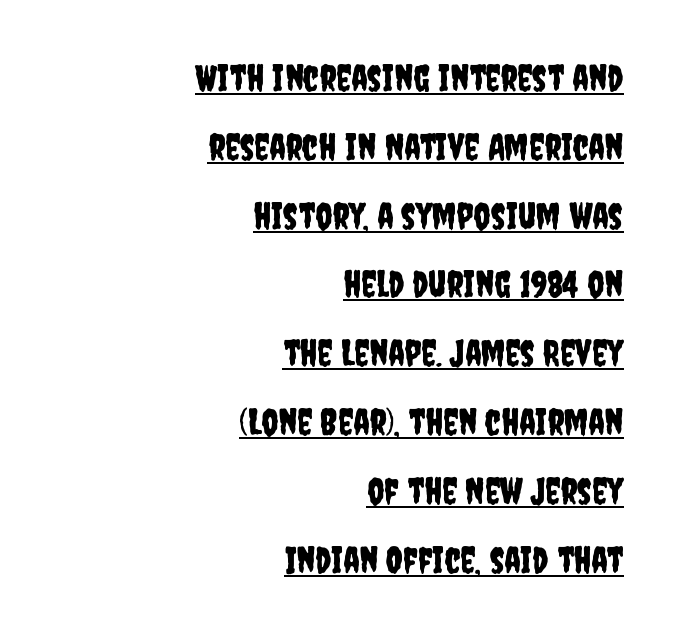
Q: Is the text italic (slanted)? A: No, it is upright.
Q: Is the typeface a serif or a sans-serif typeface? A: Sans-serif.
Q: Is the text underlined? A: Yes.
Q: How is the paragraph aligned? A: Right-aligned.
Q: Is the spacing between letters normal or unusually wide? A: Normal.
Q: Width (condensed, normal, or wide)? A: Condensed.
Q: Stroke contrast? A: Low.
Q: x-height? A: Large.
Q: Monospaced? A: No.
